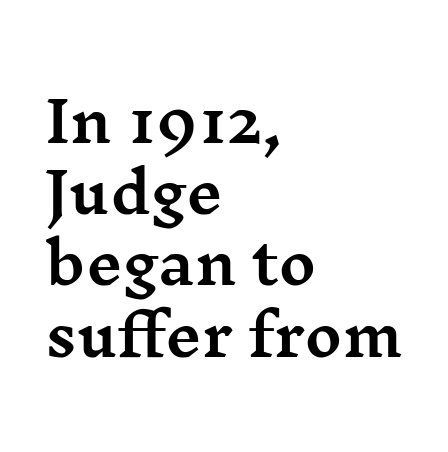
{"serif": "yes", "italic": "no", "width": "wide", "stroke_contrast": "medium", "x_height": "medium", "monospaced": "no", "underline": "no", "align": "left", "line_spacing": "normal", "line_spacing_ratio": 1.25, "letter_spacing": "normal", "letter_spacing_em": 0.0, "glyph_px": 57}
